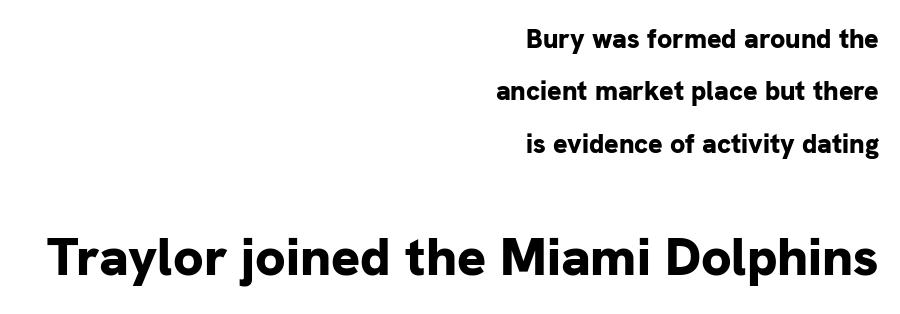
Q: Is the text bold? A: Yes.
Q: Is the text italic (slanted)? A: No, it is upright.
Q: Is the typeface a serif or a sans-serif typeface? A: Sans-serif.
Q: Is the text underlined? A: No.
Q: How is the paragraph aligned? A: Right-aligned.
Q: Is the spacing between letters normal or unusually wide? A: Normal.
Q: Is the spacing between lines tight, normal or loose? A: Loose.
Q: Which block of text is set in a larger size, the first (top) or the second (bottom)? A: The second (bottom) one.
Q: Width (condensed, normal, or wide)? A: Normal.
Q: Stroke contrast? A: Low.
Q: x-height? A: Medium.
Q: Monospaced? A: No.
